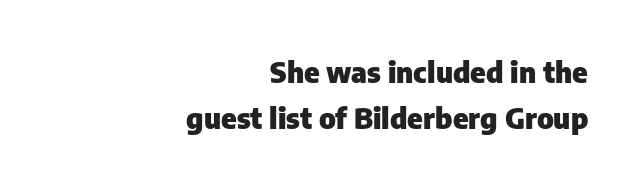
The image shows 29 px heavy sans-serif type, upright; set right-aligned, normal line spacing (1.59x), normal letter spacing, not underlined; low stroke contrast and a medium x-height.
